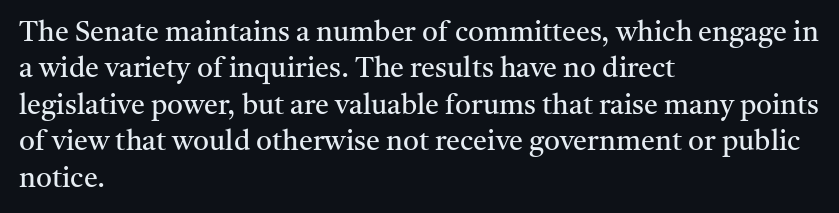
Honestly, there is no underline to notice here at all. When letters stand straight like this, we call the style roman or upright. The face used here is proportionally spaced, like ordinary book or web type. The horizontal fit of the characters is conventional and even. This reads as an unemphasized weight, regular at the heaviest. Summary of vertical rhythm: regular, with standard interline spacing.
